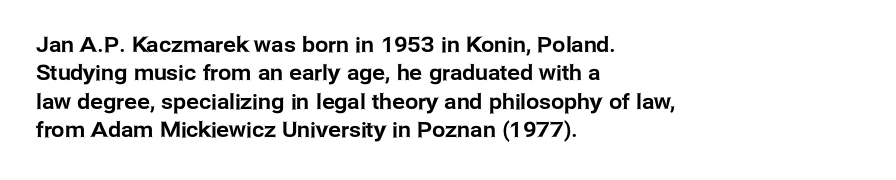
Q: Is the text italic (slanted)? A: No, it is upright.
Q: Is the text underlined? A: No.
Q: How is the paragraph aligned? A: Left-aligned.
Q: Is the spacing between letters normal or unusually wide? A: Normal.
Q: Is the spacing between lines tight, normal or loose? A: Normal.
